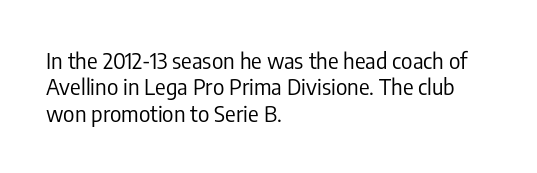
{"italic": "no", "bold": "no", "underline": "no", "align": "left", "line_spacing_ratio": 1.2, "letter_spacing": "normal", "letter_spacing_em": 0.0, "glyph_px": 22}
